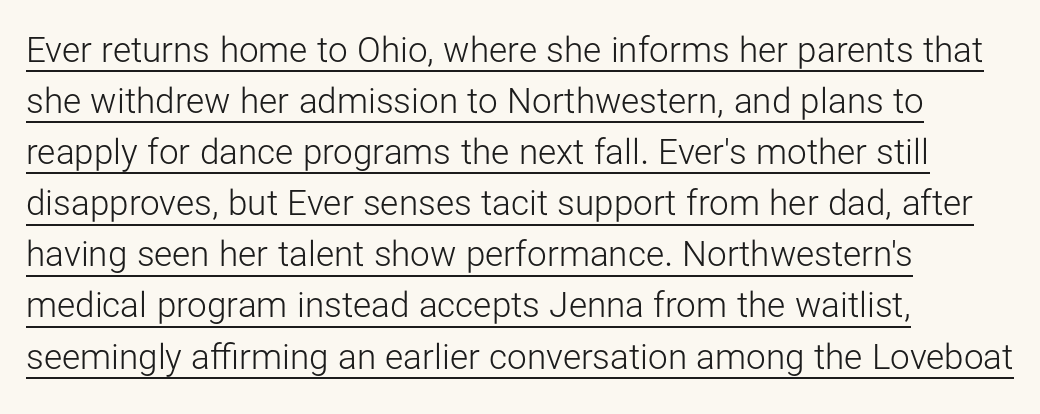
The image shows 35 px light sans-serif type, upright; set left-aligned, normal line spacing (1.46x), normal letter spacing, underlined; low stroke contrast and a medium x-height.
